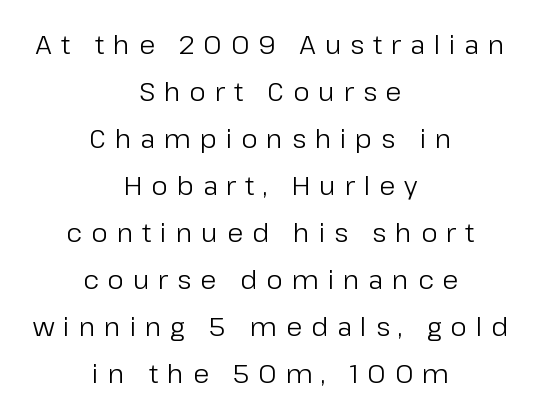
{"italic": "no", "bold": "no", "underline": "no", "align": "center", "line_spacing_ratio": 1.81, "letter_spacing": "wide", "letter_spacing_em": 0.34, "glyph_px": 26}
